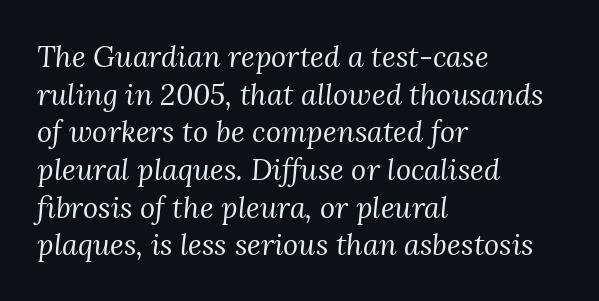
{"serif": "yes", "italic": "yes", "lean": "right", "slant_degrees": 3, "bold": "no", "weight": "regular", "width": "normal", "stroke_contrast": "medium", "x_height": "medium", "monospaced": "no", "underline": "no", "align": "left", "line_spacing": "normal", "line_spacing_ratio": 1.3, "letter_spacing": "normal", "letter_spacing_em": 0.0, "glyph_px": 29}
